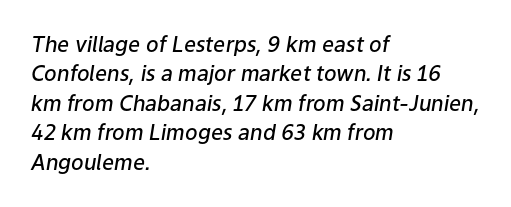
{"italic": "yes", "lean": "right", "slant_degrees": 9, "bold": "semi", "underline": "no", "align": "left", "line_spacing": "normal", "line_spacing_ratio": 1.4, "letter_spacing": "normal", "letter_spacing_em": 0.0, "glyph_px": 21}
